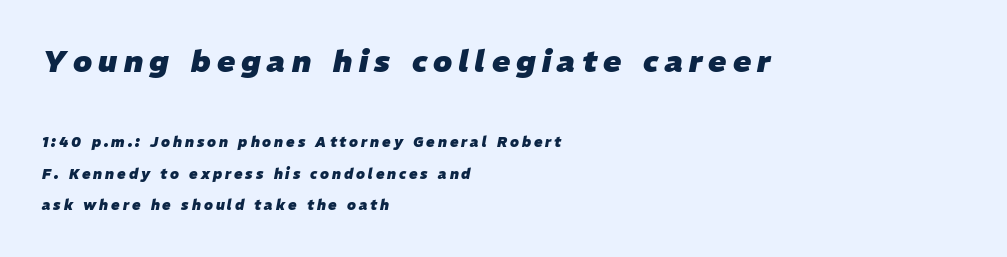
Tracking here is generous; glyphs stand well apart from one another. Letters rest on an invisible, unmarked baseline. There's an unmistakable incline to the writing here. The passage shown is typed in a proportional face where columns would drift. The rendering shrinks the type as you move from the upper chunk to the lower.
